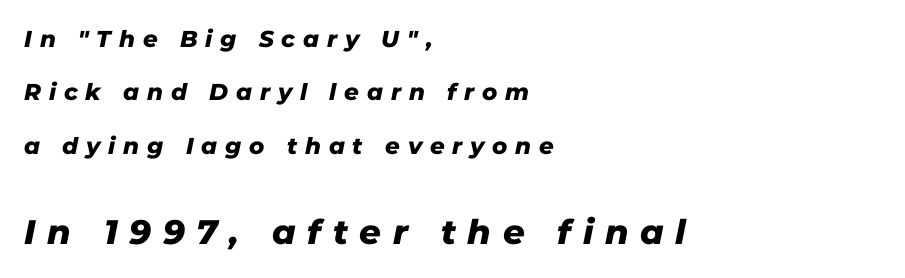
Q: Is the typeface a serif or a sans-serif typeface? A: Sans-serif.
Q: Is the text underlined? A: No.
Q: How is the paragraph aligned? A: Left-aligned.
Q: Is the spacing between letters normal or unusually wide? A: Unusually wide.
Q: Is the spacing between lines tight, normal or loose? A: Loose.
Q: Which block of text is set in a larger size, the first (top) or the second (bottom)? A: The second (bottom) one.
Q: Width (condensed, normal, or wide)? A: Normal.
Q: Stroke contrast? A: Low.
Q: x-height? A: Medium.
Q: Monospaced? A: No.
